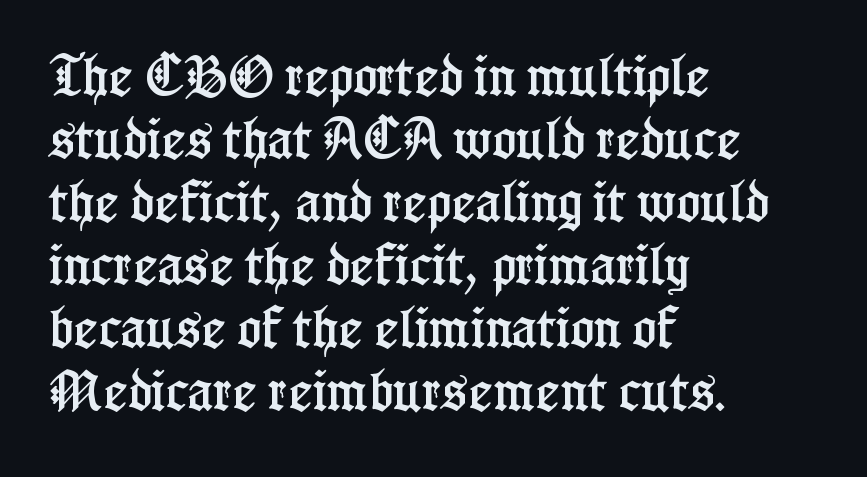
The image shows 45 px condensed serif type, upright; set left-aligned, normal line spacing (1.4x), normal letter spacing, not underlined; low stroke contrast and a medium x-height.
